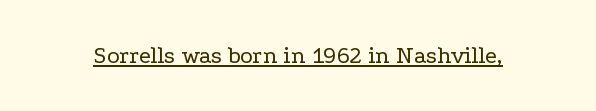
Q: Is the text bold? A: No.
Q: Is the text italic (slanted)? A: No, it is upright.
Q: Is the text underlined? A: Yes.
Q: Is the spacing between letters normal or unusually wide? A: Normal.
